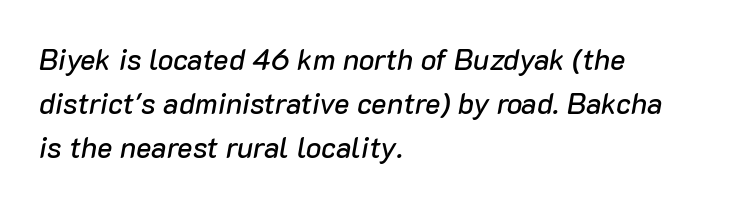
{"italic": "yes", "lean": "right", "slant_degrees": 10, "width": "normal", "stroke_contrast": "low", "x_height": "medium", "monospaced": "no", "underline": "no", "align": "left", "line_spacing": "normal", "line_spacing_ratio": 1.51, "letter_spacing": "normal", "letter_spacing_em": 0.0, "glyph_px": 29}
